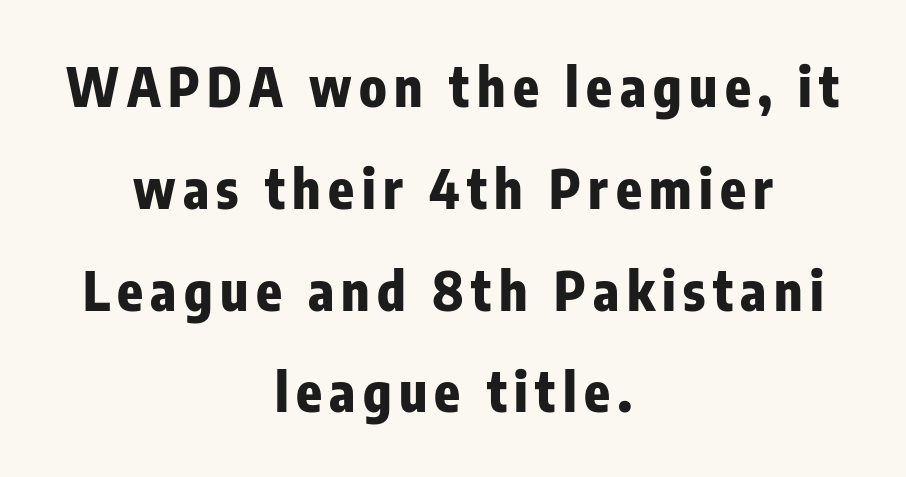
Is there much room between lines? Yes — plenty of vertical air separates them. Does the type have serifs? No, each stem ends abruptly. Posture: straight, roman, zero tilt. Varying glyph widths throughout — classic text-font behaviour. Heavy, bold letterforms.
